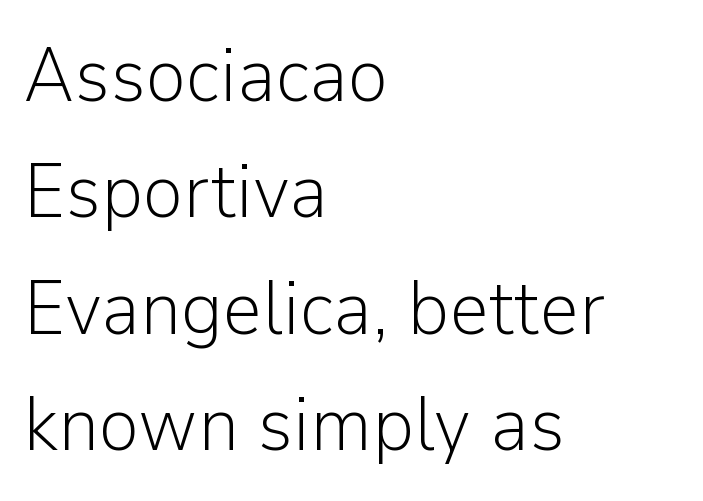
{"serif": "no", "italic": "no", "bold": "no", "weight": "light", "width": "normal", "stroke_contrast": "low", "x_height": "medium", "monospaced": "no", "underline": "no", "align": "left", "line_spacing": "normal", "line_spacing_ratio": 1.51, "letter_spacing": "normal", "letter_spacing_em": 0.0, "glyph_px": 77}
